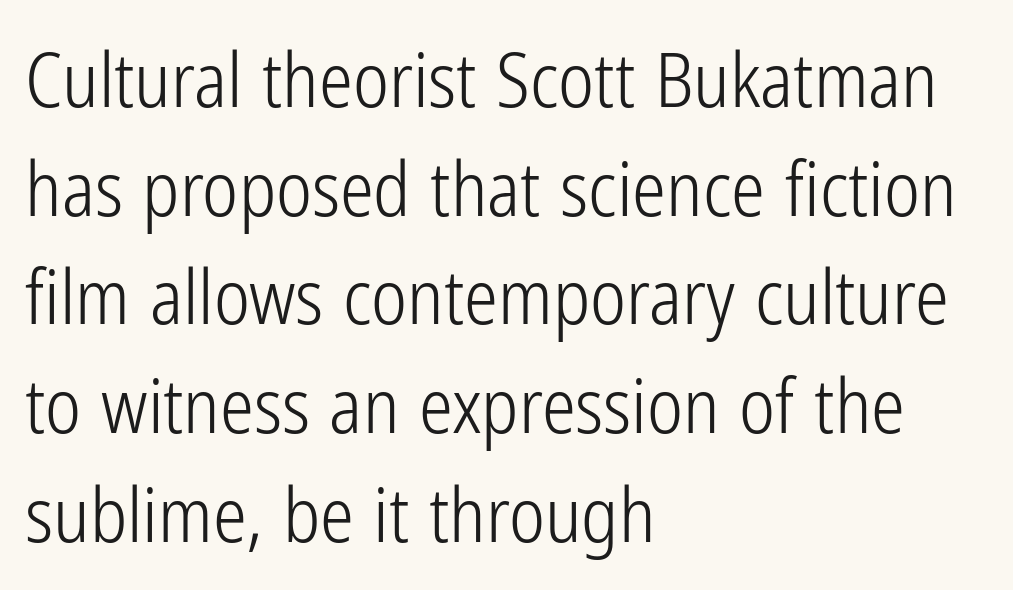
The image shows 76 px light, condensed sans-serif type, upright; set left-aligned, normal line spacing (1.43x), normal letter spacing, not underlined; low stroke contrast and a medium x-height.
